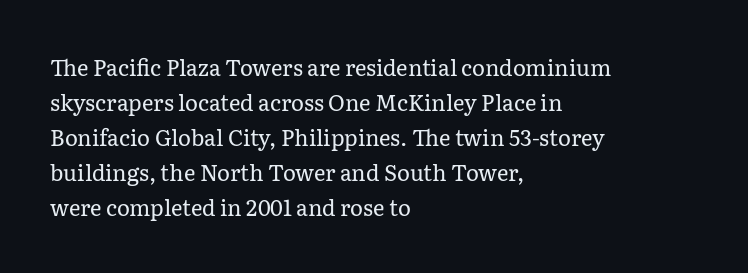
Every stem runs plumb, perpendicular to the baseline. Ink coverage per letter is moderate at most. Does extra space separate the letters? No, they use regular spacing. Line starts are locked; line ends wander. If you measured baseline to baseline, you'd find a middling distance.
